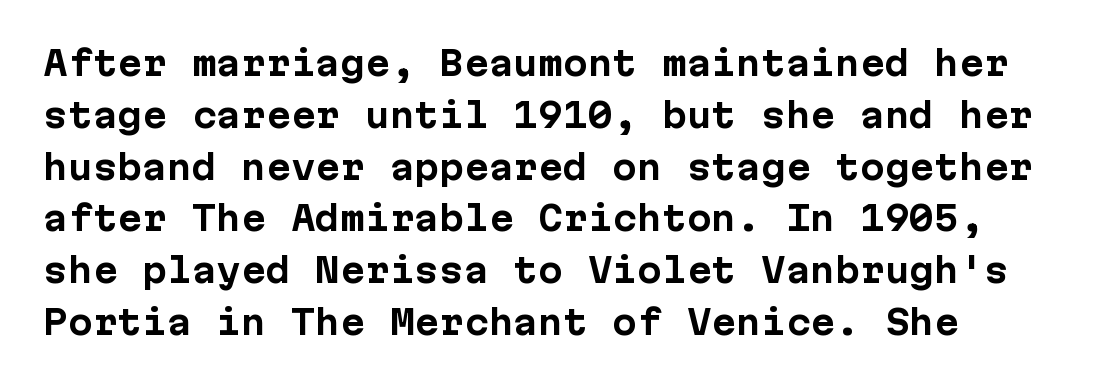
Q: Is the text bold? A: Yes.
Q: Is the text italic (slanted)? A: No, it is upright.
Q: Is the typeface a serif or a sans-serif typeface? A: Sans-serif.
Q: Is the text underlined? A: No.
Q: Is the spacing between letters normal or unusually wide? A: Normal.
Q: Is the spacing between lines tight, normal or loose? A: Normal.
Q: Width (condensed, normal, or wide)? A: Normal.
Q: Stroke contrast? A: Low.
Q: x-height? A: Medium.
Q: Monospaced? A: Yes.
